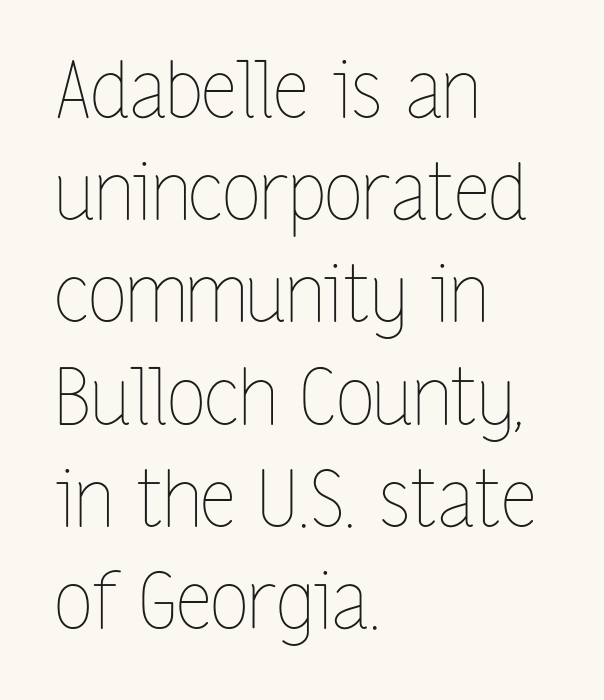
Vertically, the passage feels balanced, rows spaced as you'd expect. Designer's note — italics off, roman on. The string is rendered with underlining switched off. These lines stack with their left ends in a neat column. The letterforms sit at book weight or below. Does extra space separate the letters? No, they use regular spacing.
